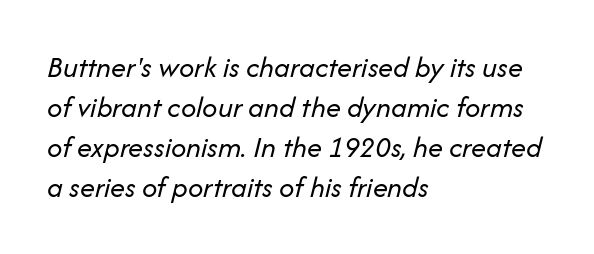
Successive baselines arrive at the customary interval. The zone under the glyphs is completely vacant. The typography opts for an oblique posture over an upright one. Weight: regular or lighter. The rendering uses natural spacing where letterforms have individual widths.
